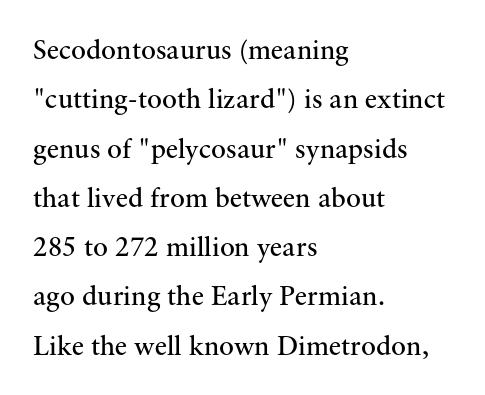
The image shows 28 px regular-weight serif type, upright; set left-aligned, line spacing 1.76x, normal letter spacing, not underlined; medium stroke contrast and a small x-height.
